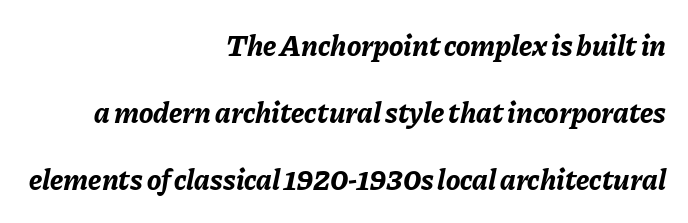
Q: Is the text bold? A: Yes.
Q: Is the text italic (slanted)? A: Yes, it leans right by about 11 degrees.
Q: Is the text underlined? A: No.
Q: How is the paragraph aligned? A: Right-aligned.
Q: Is the spacing between letters normal or unusually wide? A: Normal.
Q: Is the spacing between lines tight, normal or loose? A: Loose.
Q: Width (condensed, normal, or wide)? A: Normal.
Q: Stroke contrast? A: Low.
Q: x-height? A: Medium.
Q: Monospaced? A: No.
